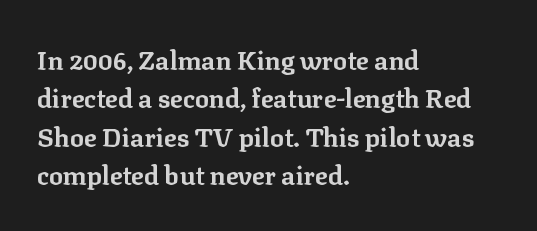
The image shows 26 px bold type, upright; set left-aligned, normal line spacing (1.48x), normal letter spacing, not underlined.
